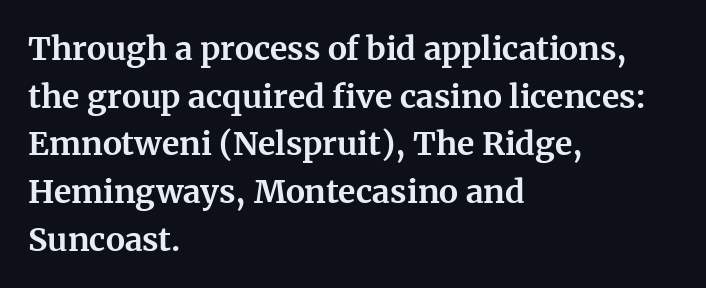
This sample uses a serif face. Reading down the block, your eye returns to a fixed left position each line. A clean baseline with only descenders dipping below it. Each letter keeps its own natural width here, so spacing adapts to shape. The lines sit at an ordinary, default distance from one another. Stroke thickness is high; the sample reads as a true bold.
